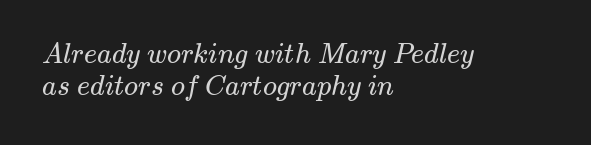
The image shows 28 px regular-weight, wide serif type; set left-aligned, line spacing 1.16x, normal letter spacing, not underlined; medium stroke contrast and a small x-height.
